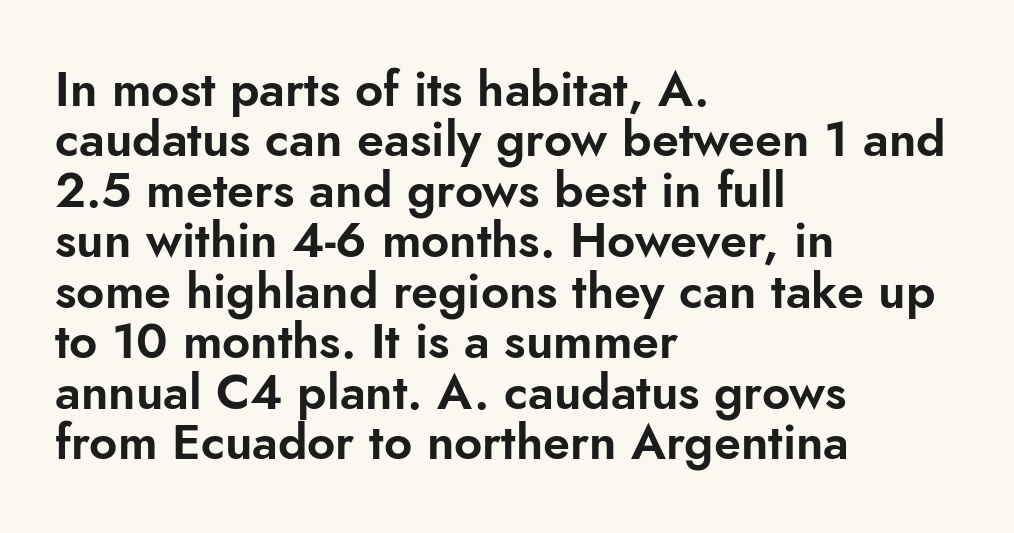
Q: Is the text italic (slanted)? A: No, it is upright.
Q: Is the typeface a serif or a sans-serif typeface? A: Sans-serif.
Q: Is the text underlined? A: No.
Q: How is the paragraph aligned? A: Left-aligned.
Q: Is the spacing between letters normal or unusually wide? A: Normal.
Q: Is the spacing between lines tight, normal or loose? A: Tight.
Q: Width (condensed, normal, or wide)? A: Normal.
Q: Stroke contrast? A: Low.
Q: x-height? A: Small.
Q: Monospaced? A: No.
